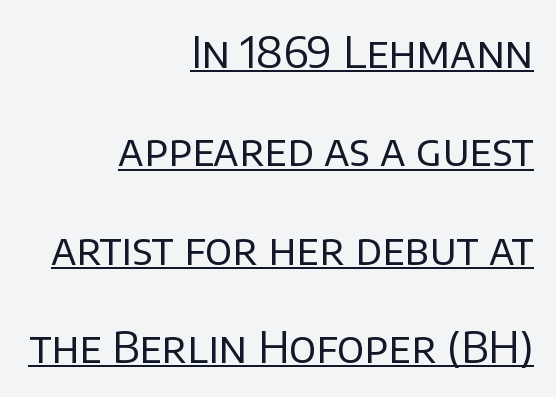
{"serif": "no", "italic": "no", "bold": "no", "weight": "regular", "width": "normal", "stroke_contrast": "low", "x_height": "large", "monospaced": "no", "underline": "yes", "align": "right", "line_spacing": "loose", "line_spacing_ratio": 2.29, "letter_spacing": "normal", "letter_spacing_em": 0.0, "glyph_px": 43}
